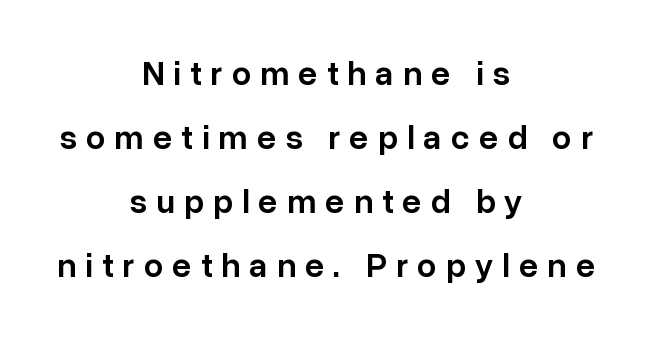
Q: Is the text bold? A: Semi-bold.
Q: Is the text italic (slanted)? A: No, it is upright.
Q: Is the typeface a serif or a sans-serif typeface? A: Sans-serif.
Q: Is the text underlined? A: No.
Q: How is the paragraph aligned? A: Centered.
Q: Is the spacing between letters normal or unusually wide? A: Unusually wide.
Q: Width (condensed, normal, or wide)? A: Normal.
Q: Stroke contrast? A: Low.
Q: x-height? A: Medium.
Q: Monospaced? A: No.
